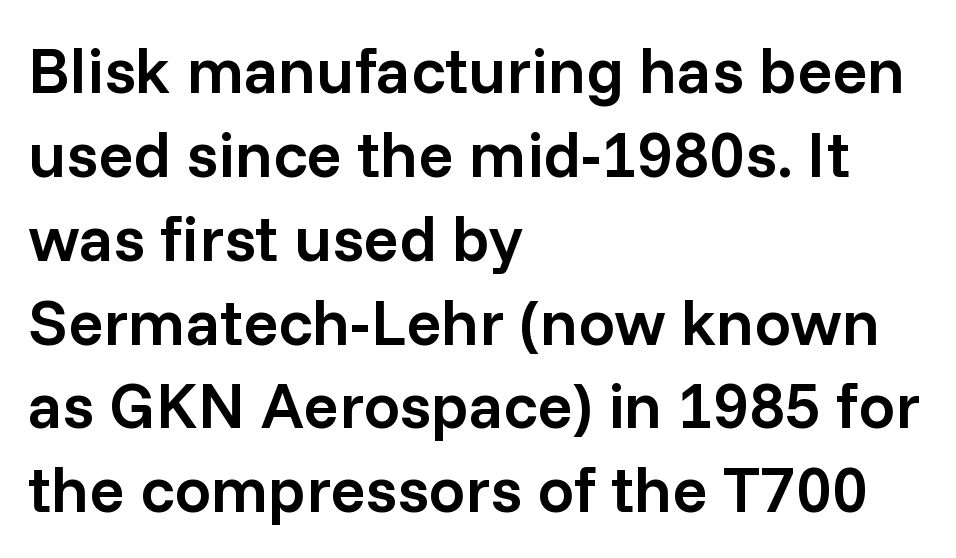
The rendering uses a semibold face; strokes are thickened but not to full bold. The characters display no serif detailing; their extremities are plain. The lines sit at an ordinary, default distance from one another. This sample uses an upright cut, with every glyph sitting square on the baseline. Just letters on the line, the space beneath them empty. The rendering anchors every line to the left-hand side.
